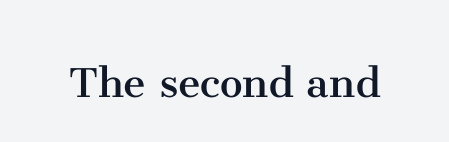
Q: Is the text bold? A: No.
Q: Is the text italic (slanted)? A: No, it is upright.
Q: Is the typeface a serif or a sans-serif typeface? A: Serif.
Q: Is the text underlined? A: No.
Q: Is the spacing between letters normal or unusually wide? A: Normal.
Q: Width (condensed, normal, or wide)? A: Normal.
Q: Stroke contrast? A: Medium.
Q: x-height? A: Medium.
Q: Monospaced? A: No.
